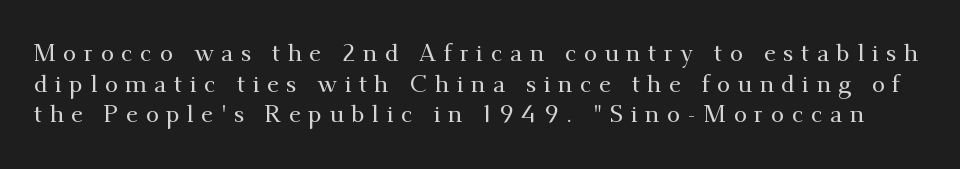
Q: Is the text italic (slanted)? A: No, it is upright.
Q: Is the text underlined? A: No.
Q: Is the spacing between letters normal or unusually wide? A: Unusually wide.
Q: Is the spacing between lines tight, normal or loose? A: Normal.
